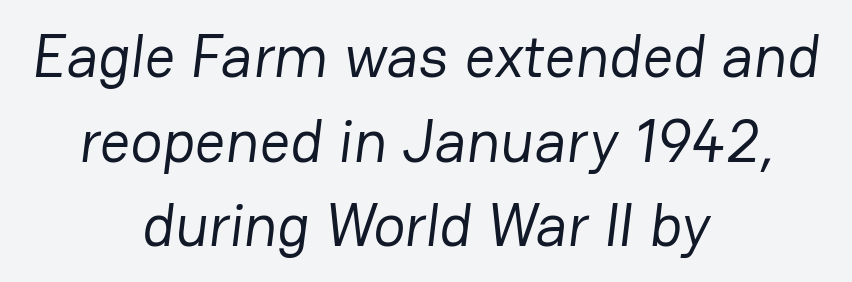
Unbolded letterforms with no extra heft. The space beneath each line is pristine and unruled. The designer went with a sans here, leaving each stem footless. Students, note that the glyphs here touch the page at normal intervals.
